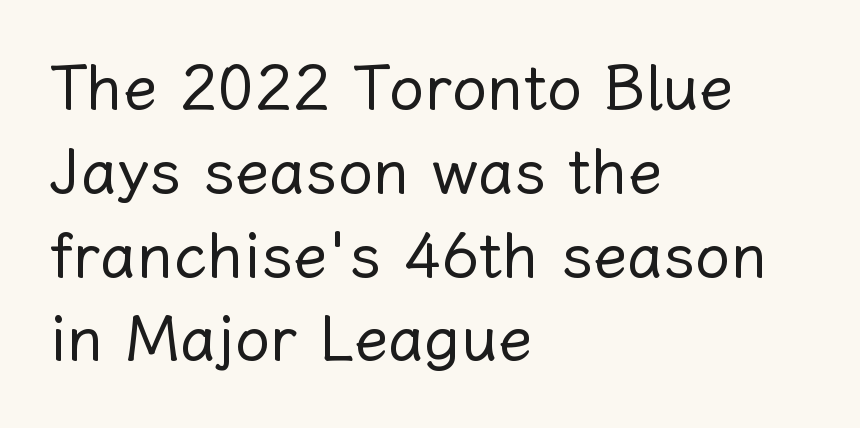
These lines are set flush left with a ragged right edge. Varying glyph widths throughout — classic text-font behaviour. The gaps between neighbouring characters are ordinary and unremarkable. The characters are drawn with everyday or finer stroke widths.
